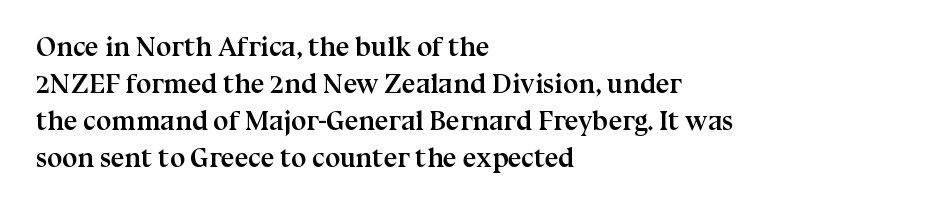
{"italic": "no", "bold": "yes", "underline": "no", "align": "left", "line_spacing": "normal", "line_spacing_ratio": 1.37, "letter_spacing": "normal", "letter_spacing_em": 0.0, "glyph_px": 27}
